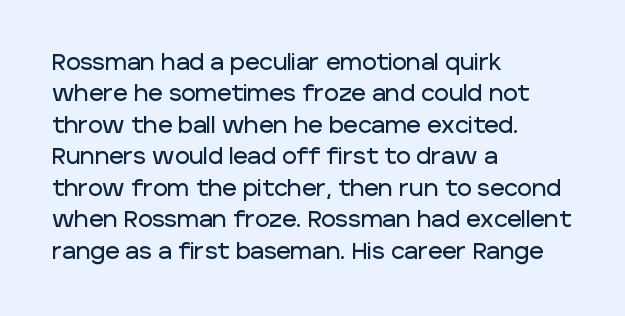
{"italic": "no", "underline": "no", "align": "left", "line_spacing": "normal", "line_spacing_ratio": 1.43, "letter_spacing": "normal", "letter_spacing_em": 0.0, "glyph_px": 22}
